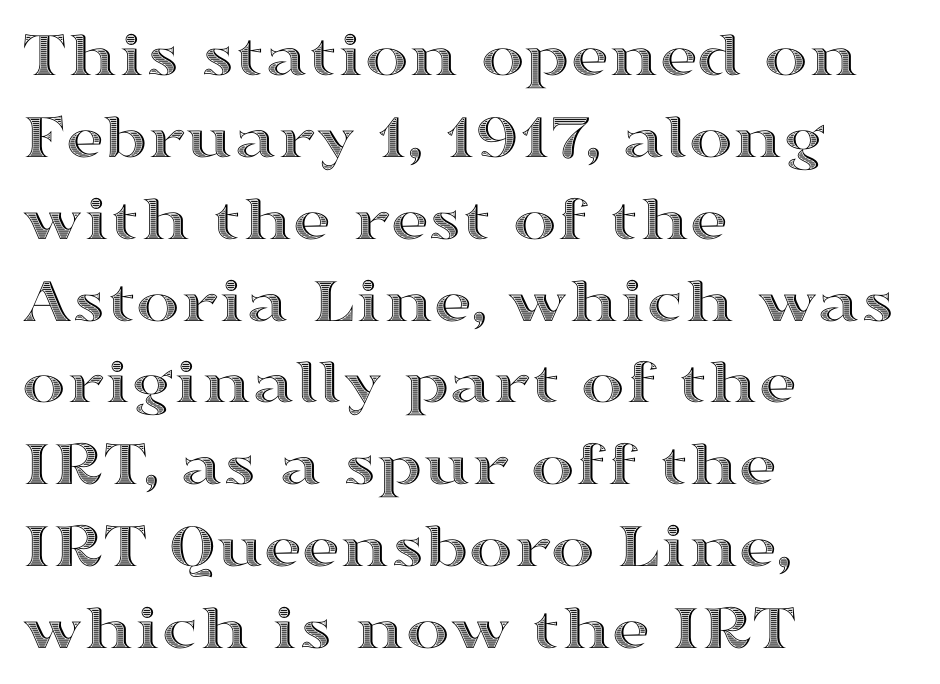
{"italic": "no", "width": "wide", "x_height": "medium", "monospaced": "no", "underline": "no", "align": "left", "line_spacing_ratio": 1.24, "letter_spacing": "normal", "letter_spacing_em": 0.0, "glyph_px": 66}
